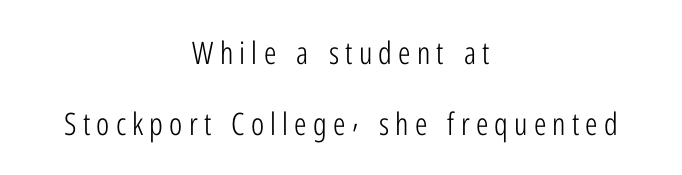
The setting favours the middle, as headings and verse often do. Underlining? Definitely not there. The type sits square on the baseline with zero lean. Check where the strokes stop: nothing finishes them off — pure sans.
